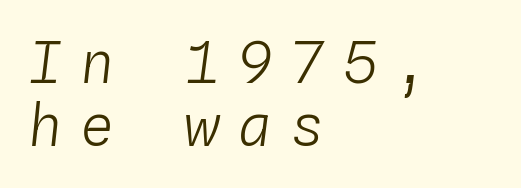
Honestly, there is no underline to notice here at all. Compared with a typical body face, this is equally light or lighter still. Monospaced: the letters line up in strict vertical columns. Spacing between characters has been opened up far beyond the box default. Where is the straight margin? On the left.
